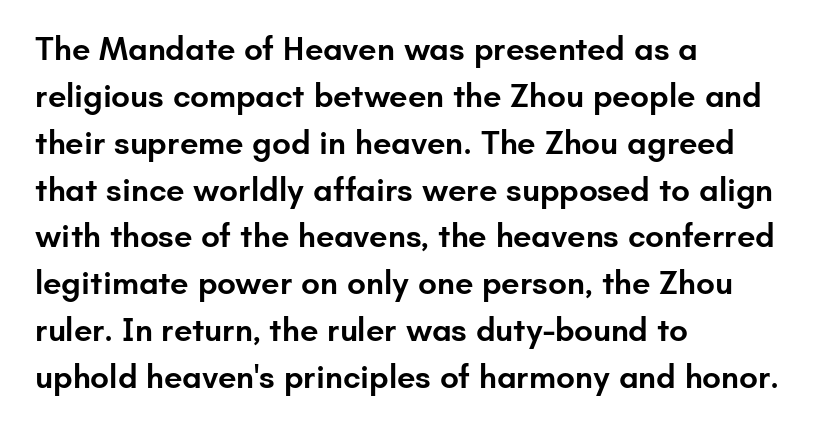
Moderately thickened strokes mark this as semibold type. Each row of text sits above clean, open space. Is this a fixed-width face? No — the glyphs have proportional, varying widths. Vertical spacing — default.
